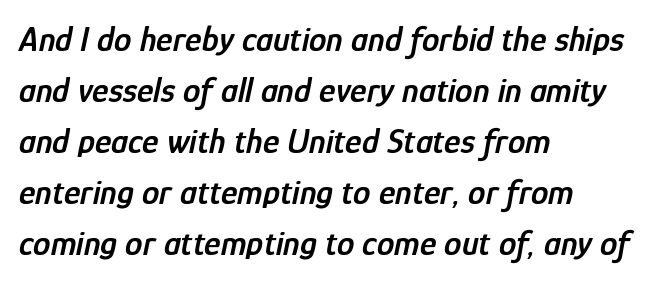
{"italic": "yes", "lean": "right", "slant_degrees": 12, "bold": "semi", "weight": "semibold", "width": "condensed", "stroke_contrast": "low", "x_height": "medium", "monospaced": "no", "underline": "no", "align": "left", "line_spacing": "normal", "line_spacing_ratio": 1.46, "letter_spacing": "normal", "letter_spacing_em": 0.0, "glyph_px": 35}
